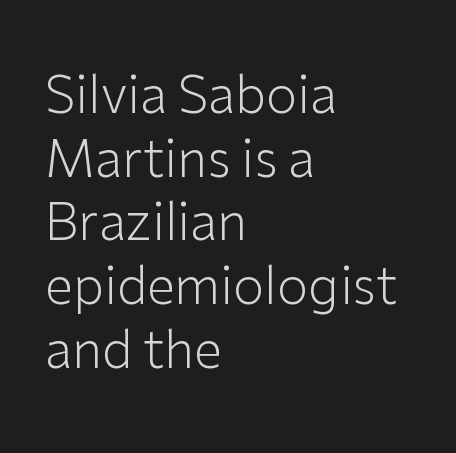
The passage shown is not underscored anywhere. These lines stack with their left ends in a neat column. These glyphs show unthickened strokes, regular width or finer. A sans-serif font was chosen for this passage. Rows of type keep a routine distance in the vertical direction.
